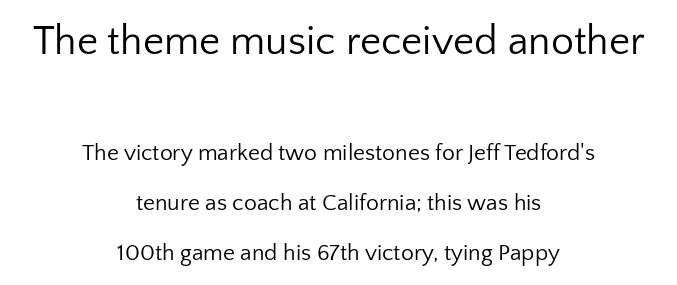
{"serif": "no", "italic": "no", "bold": "no", "weight": "regular", "width": "normal", "stroke_contrast": "low", "x_height": "medium", "monospaced": "no", "underline": "no", "align": "center", "line_spacing": "loose", "line_spacing_ratio": 2.16, "letter_spacing": "normal", "letter_spacing_em": 0.0, "larger_block": "first", "size_ratio": 1.78, "glyph_px": 41}
